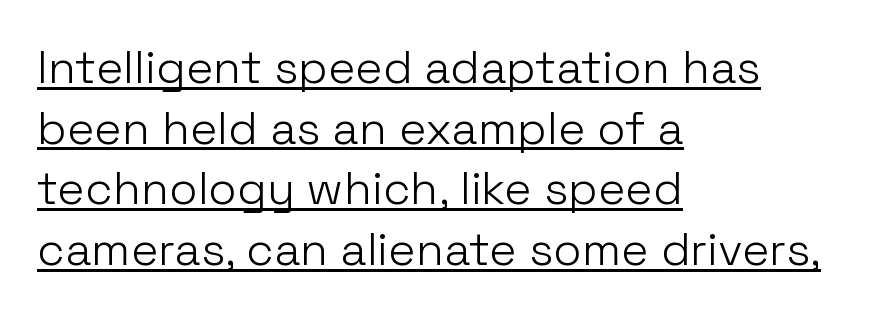
{"serif": "no", "italic": "no", "bold": "no", "weight": "light", "width": "normal", "stroke_contrast": "low", "x_height": "medium", "monospaced": "no", "underline": "yes", "align": "left", "line_spacing": "normal", "line_spacing_ratio": 1.32, "letter_spacing": "normal", "letter_spacing_em": 0.0, "glyph_px": 46}
